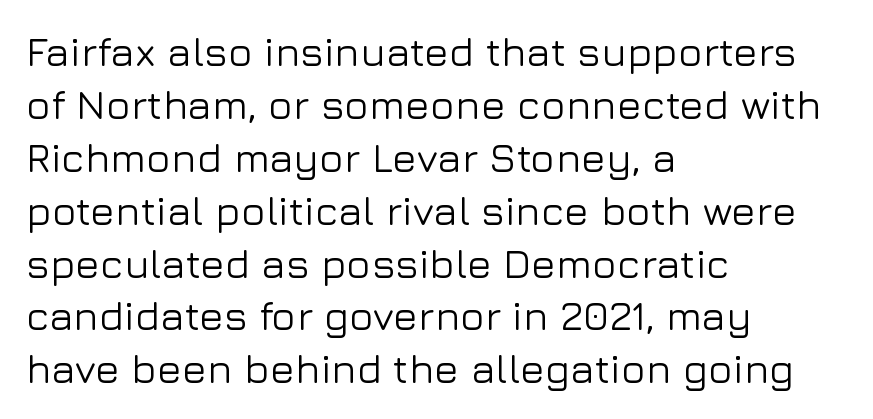
Q: Is the text italic (slanted)? A: No, it is upright.
Q: Is the typeface a serif or a sans-serif typeface? A: Sans-serif.
Q: Is the text underlined? A: No.
Q: How is the paragraph aligned? A: Left-aligned.
Q: Is the spacing between letters normal or unusually wide? A: Normal.
Q: Is the spacing between lines tight, normal or loose? A: Normal.
Q: Width (condensed, normal, or wide)? A: Normal.
Q: Stroke contrast? A: Low.
Q: x-height? A: Medium.
Q: Monospaced? A: No.
